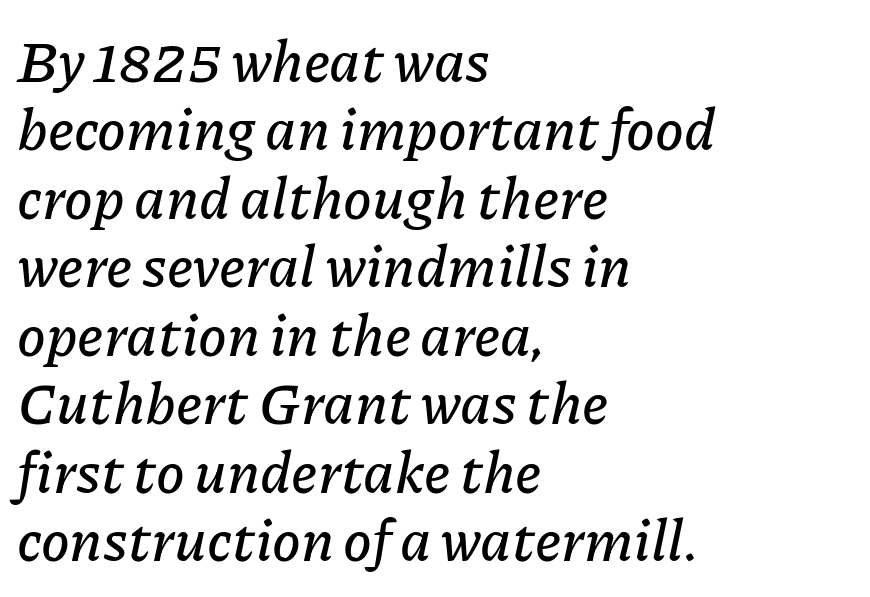
The image shows 58 px text type, italic (leaning right); set left-aligned, line spacing 1.18x, normal letter spacing, not underlined; low stroke contrast and a medium x-height.
